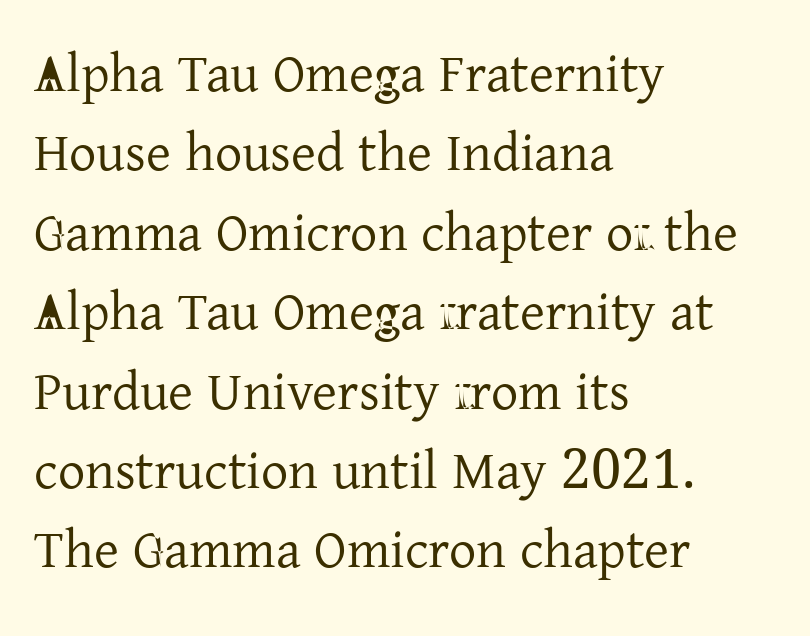
Q: Is the text bold? A: No.
Q: Is the text italic (slanted)? A: No, it is upright.
Q: Is the typeface a serif or a sans-serif typeface? A: Serif.
Q: Is the text underlined? A: No.
Q: How is the paragraph aligned? A: Left-aligned.
Q: Is the spacing between letters normal or unusually wide? A: Normal.
Q: Is the spacing between lines tight, normal or loose? A: Normal.
Q: Width (condensed, normal, or wide)? A: Normal.
Q: Stroke contrast? A: Low.
Q: x-height? A: Medium.
Q: Monospaced? A: No.
